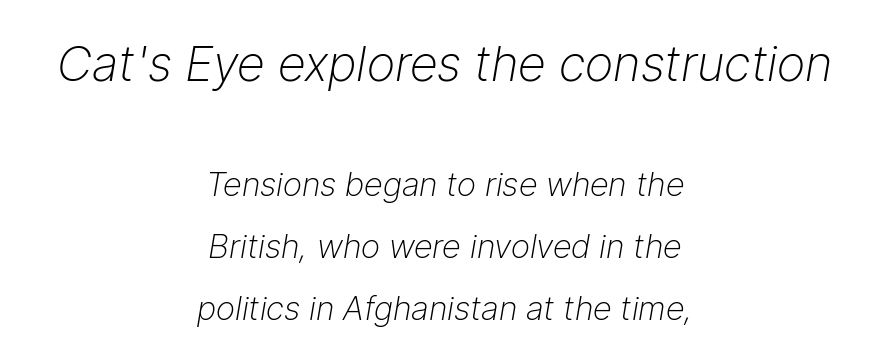
What stands out about the letter spacing? Nothing — it is the standard amount. A typesetter would mark this as italic. Vertical stems look standard width or narrower in stroke. The rendering shrinks the type as you move from the upper chunk to the lower. The words here are not underlined.
